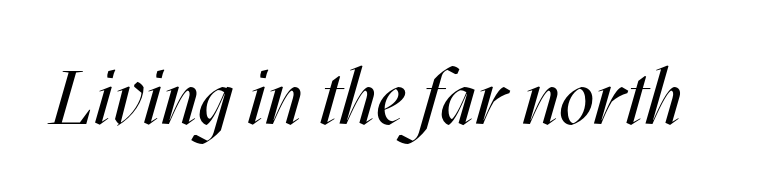
The image shows 76 px regular-weight, condensed type, italic (leaning right); set normal letter spacing, not underlined; medium stroke contrast and a large x-height.
